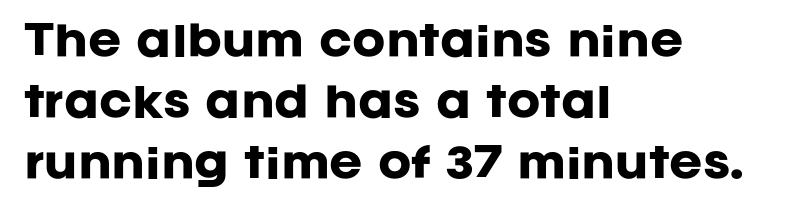
Posture: vertical. Think of a printed novel: that variable character pitch is what you see here. These lines carry a lot of weight — the face is fully bold. Regarding leading, the lines here are spaced in the standard way.
